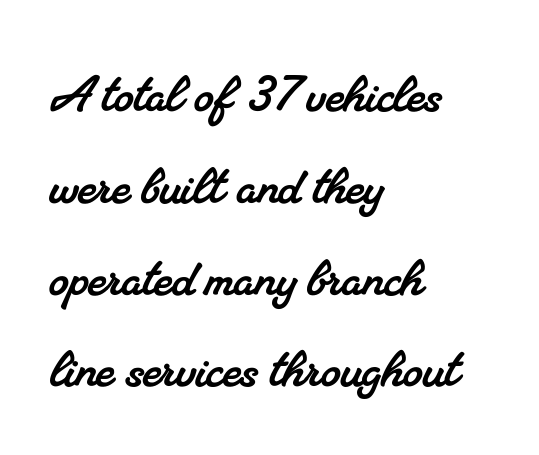
{"serif": "yes", "width": "normal", "stroke_contrast": "medium", "x_height": "small", "monospaced": "no", "underline": "no", "align": "left", "line_spacing": "normal", "line_spacing_ratio": 1.48, "letter_spacing": "normal", "letter_spacing_em": 0.0, "glyph_px": 62}
